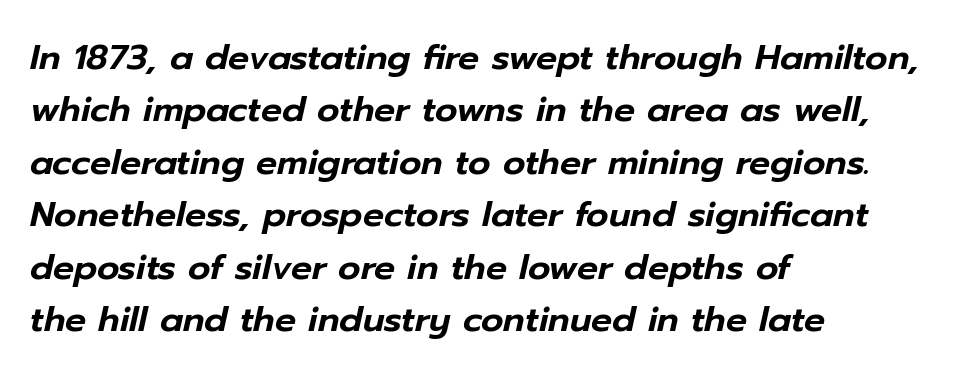
The image shows 35 px text type, italic (leaning right); set left-aligned, normal line spacing (1.5x), normal letter spacing, not underlined; low stroke contrast and a medium x-height.
